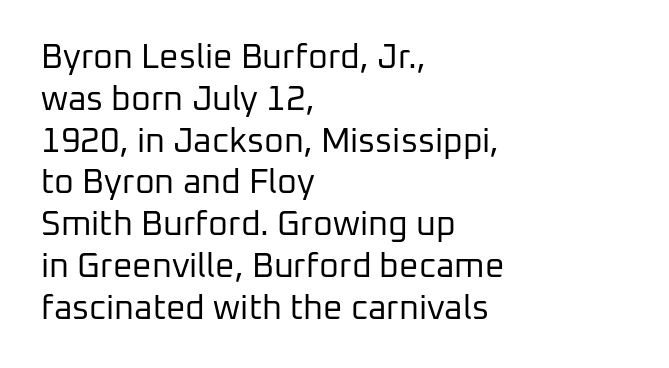
The letters advance in unequal steps, a hallmark of proportional type. Every row of glyphs begins at an identical x-position on the left. Beneath every word, the page is bare. The type sits square on the baseline with zero lean. The font sits on the lighter half of the weight spectrum, regular included. Nope, no serifs anywhere on these letters.
